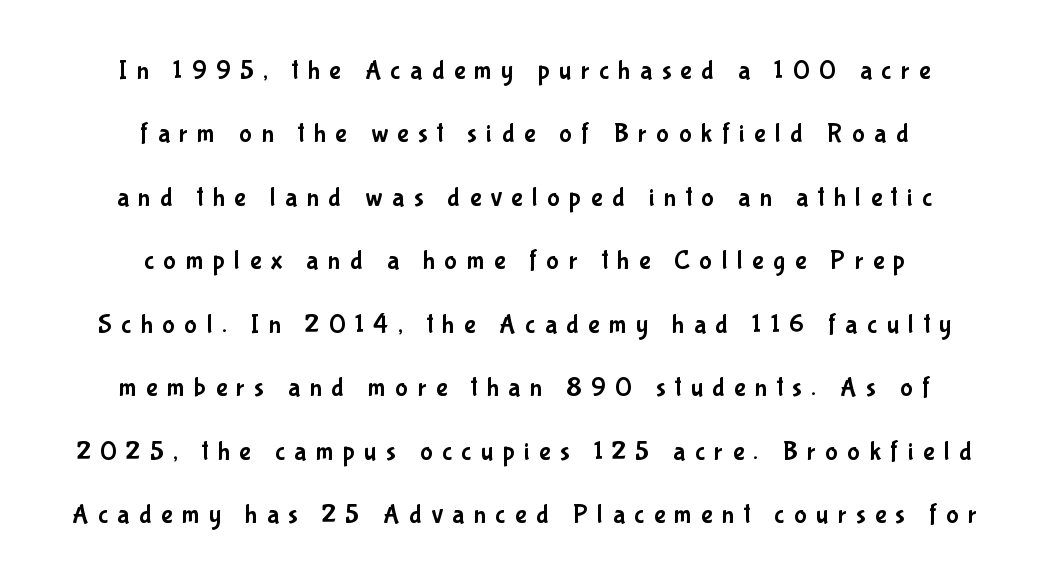
{"italic": "no", "underline": "no", "align": "center", "line_spacing": "loose", "line_spacing_ratio": 2.44, "letter_spacing": "wide", "letter_spacing_em": 0.37, "glyph_px": 26}
